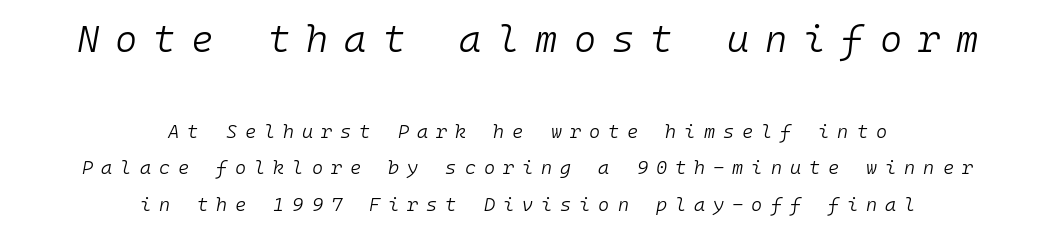
The image shows 38 px light type, italic (leaning right), monospaced; set centered, loose line spacing (1.93x), unusually wide letter spacing (+0.42 em), not underlined; the first (top) block is 2.0x larger; low stroke contrast and a medium x-height.
